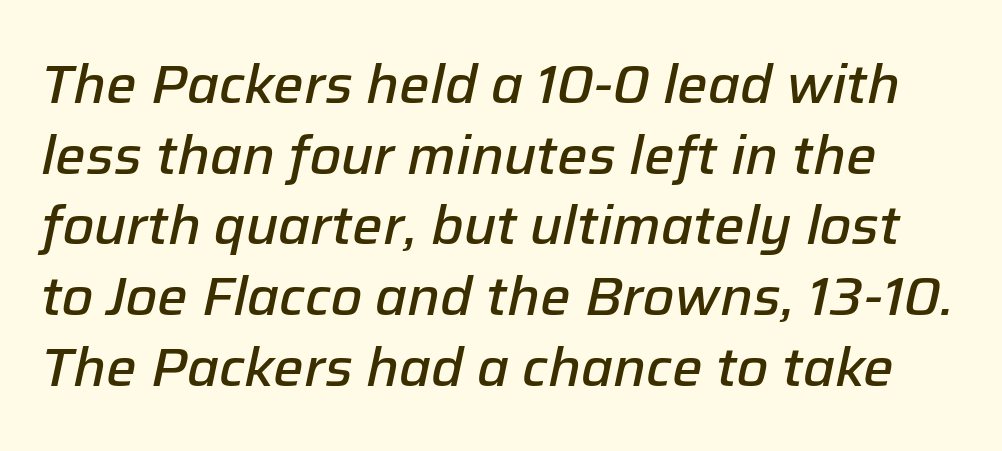
Q: Is the text bold? A: Semi-bold.
Q: Is the text italic (slanted)? A: Yes, it leans right by about 12 degrees.
Q: Is the text underlined? A: No.
Q: Is the spacing between letters normal or unusually wide? A: Normal.
Q: Is the spacing between lines tight, normal or loose? A: Normal.
Q: Width (condensed, normal, or wide)? A: Normal.
Q: Stroke contrast? A: Low.
Q: x-height? A: Medium.
Q: Monospaced? A: No.
